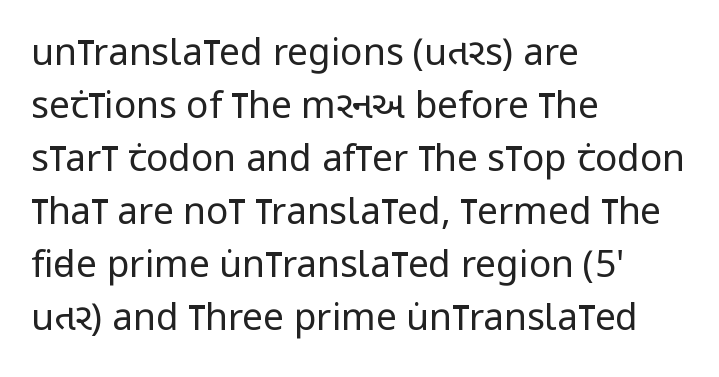
Characters remain perfectly vertical along every line. A light-to-regular cut is what we see here. You could not count columns in this text — the font is proportionally spaced. In terms of leading, this rendering sits right in the middle. The type family on display is of the sans-serif kind. Look at the tracking — it's just the regular setting, nothing added.
